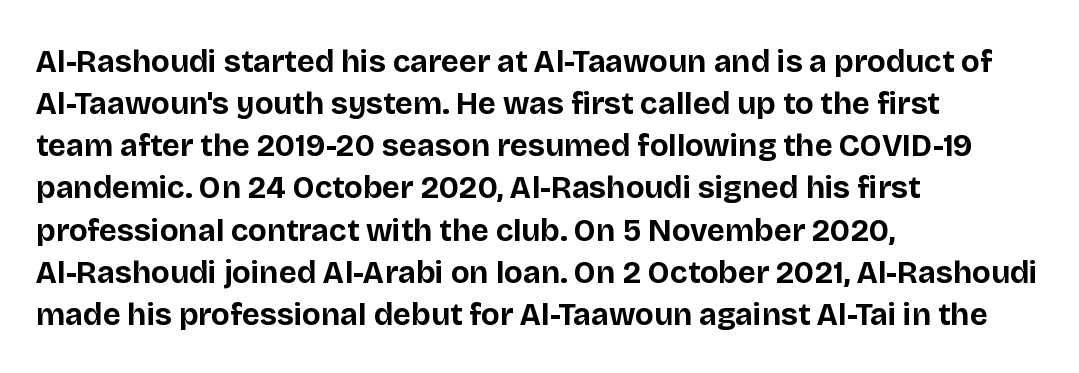
Q: Is the text bold? A: Yes.
Q: Is the text italic (slanted)? A: No, it is upright.
Q: Is the typeface a serif or a sans-serif typeface? A: Sans-serif.
Q: Is the text underlined? A: No.
Q: How is the paragraph aligned? A: Left-aligned.
Q: Is the spacing between letters normal or unusually wide? A: Normal.
Q: Is the spacing between lines tight, normal or loose? A: Normal.
Q: Width (condensed, normal, or wide)? A: Normal.
Q: Stroke contrast? A: Low.
Q: x-height? A: Large.
Q: Monospaced? A: No.
